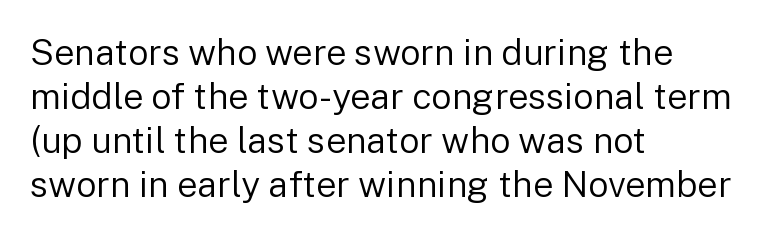
The image shows 36 px regular-weight sans-serif type, upright; set left-aligned, line spacing 1.22x, normal letter spacing, not underlined; low stroke contrast and a medium x-height.
